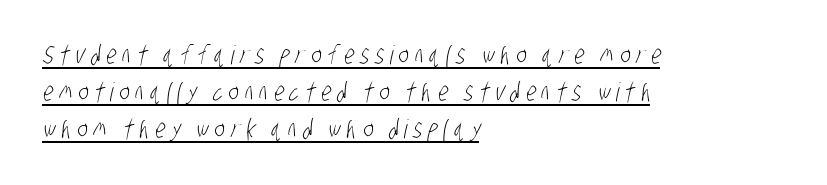
The image shows 26 px text type; set left-aligned, normal line spacing (1.42x), unusually wide letter spacing (+0.23 em), underlined.
